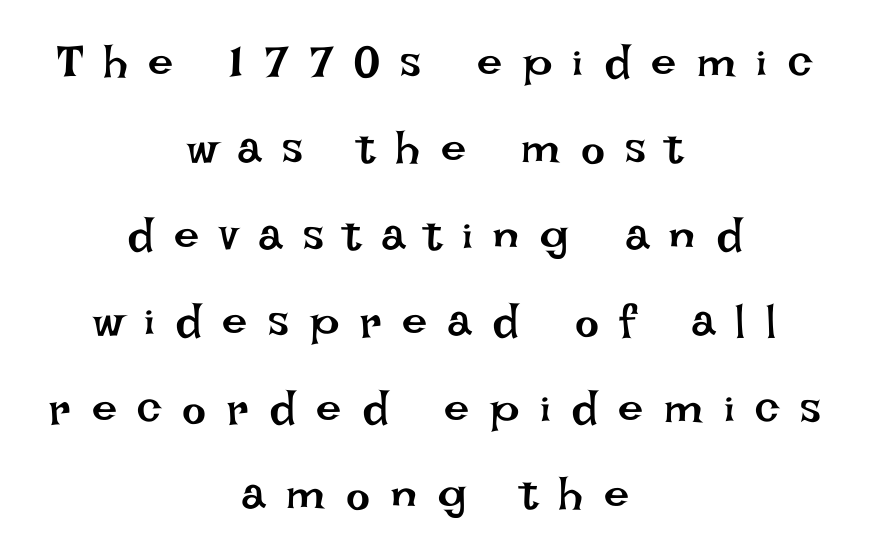
{"italic": "no", "bold": "no", "weight": "regular", "width": "normal", "stroke_contrast": "low", "x_height": "large", "monospaced": "no", "underline": "no", "align": "center", "line_spacing": "loose", "line_spacing_ratio": 1.92, "letter_spacing": "wide", "letter_spacing_em": 0.46, "glyph_px": 45}
